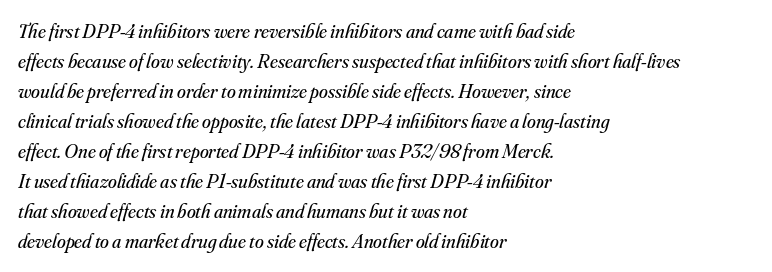
{"italic": "yes", "lean": "right", "slant_degrees": 16, "bold": "no", "underline": "no", "align": "left", "line_spacing": "normal", "line_spacing_ratio": 1.5, "letter_spacing": "normal", "letter_spacing_em": 0.0, "glyph_px": 20}
